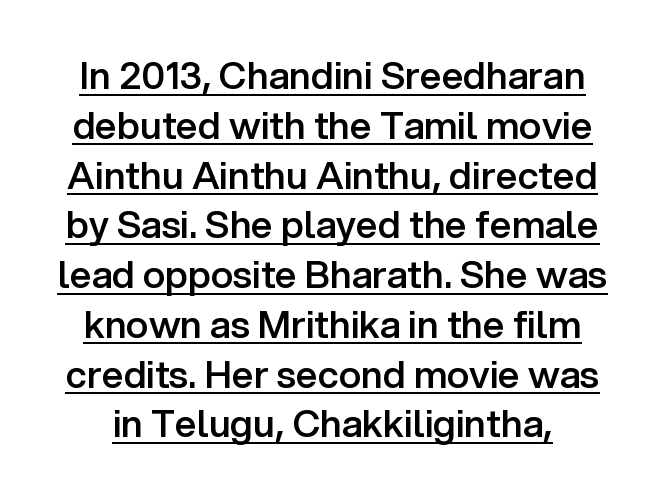
{"serif": "no", "italic": "no", "bold": "semi", "weight": "semibold", "width": "normal", "stroke_contrast": "low", "x_height": "medium", "monospaced": "no", "underline": "yes", "line_spacing": "normal", "line_spacing_ratio": 1.31, "letter_spacing": "normal", "letter_spacing_em": 0.0, "glyph_px": 38}
